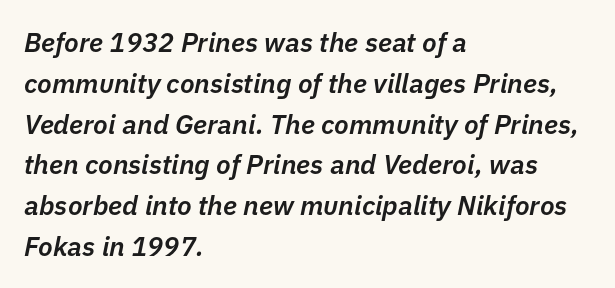
{"italic": "yes", "lean": "right", "slant_degrees": 11, "bold": "semi", "underline": "no", "align": "left", "line_spacing": "normal", "line_spacing_ratio": 1.51, "letter_spacing": "normal", "letter_spacing_em": 0.0, "glyph_px": 27}
